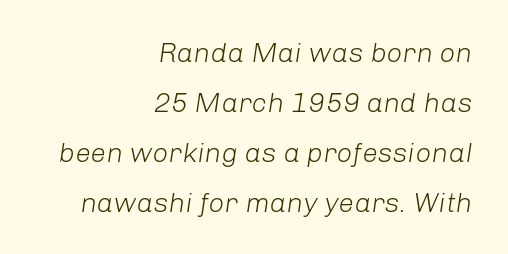
Descenders are the only things crossing below the line. Alignment: flush right. An italicized treatment has been applied to the whole sample. No chunkiness to these letters — they're not bold. Glyph-to-glyph distance matches everyday printed text. Character widths vary here, with narrow letters taking less room than wide ones.
